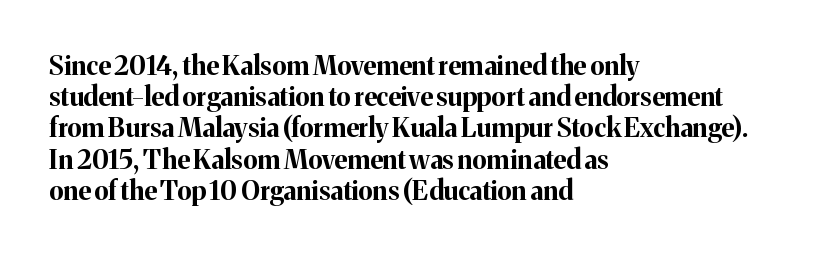
The image shows 26 px bold type, upright; set left-aligned, line spacing 1.2x, normal letter spacing, not underlined.
